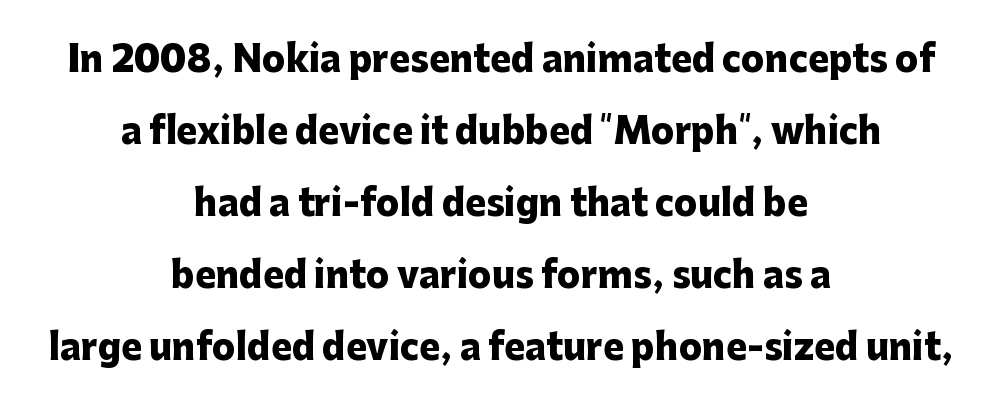
{"serif": "no", "italic": "no", "bold": "yes", "weight": "heavy", "width": "normal", "stroke_contrast": "low", "x_height": "medium", "monospaced": "no", "underline": "no", "align": "center", "line_spacing": "loose", "line_spacing_ratio": 2.06, "letter_spacing": "normal", "letter_spacing_em": 0.0, "glyph_px": 35}
